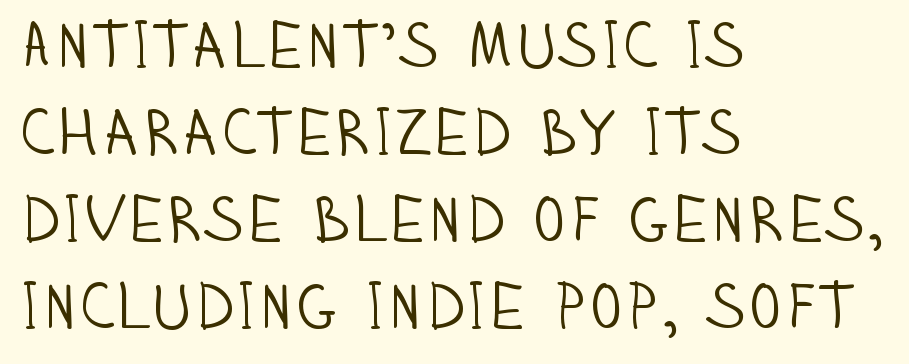
Q: Is the text bold? A: No.
Q: Is the text italic (slanted)? A: No, it is upright.
Q: Is the typeface a serif or a sans-serif typeface? A: Sans-serif.
Q: Is the text underlined? A: No.
Q: How is the paragraph aligned? A: Left-aligned.
Q: Is the spacing between letters normal or unusually wide? A: Normal.
Q: Is the spacing between lines tight, normal or loose? A: Normal.
Q: Width (condensed, normal, or wide)? A: Condensed.
Q: Stroke contrast? A: Low.
Q: x-height? A: Large.
Q: Monospaced? A: No.
